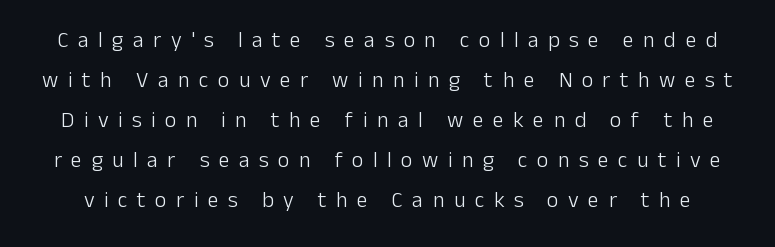
{"italic": "no", "bold": "no", "underline": "no", "line_spacing_ratio": 1.82, "letter_spacing": "wide", "letter_spacing_em": 0.43, "glyph_px": 22}
